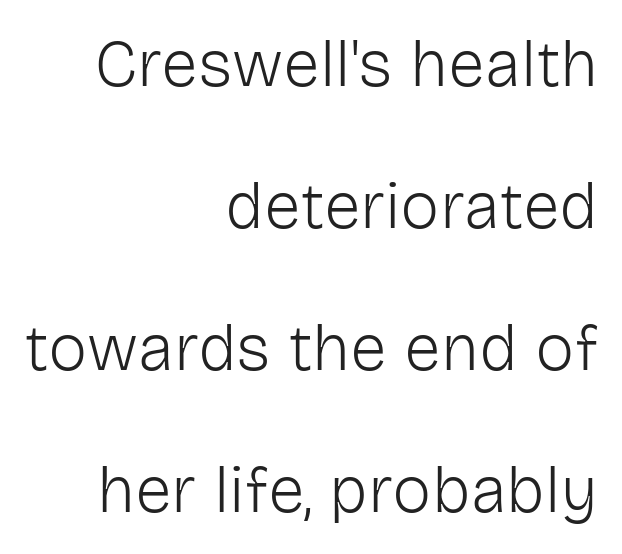
{"serif": "no", "italic": "no", "bold": "no", "weight": "light", "width": "normal", "stroke_contrast": "low", "x_height": "medium", "monospaced": "no", "underline": "no", "align": "right", "line_spacing": "loose", "line_spacing_ratio": 2.15, "letter_spacing": "normal", "letter_spacing_em": 0.0, "glyph_px": 66}
